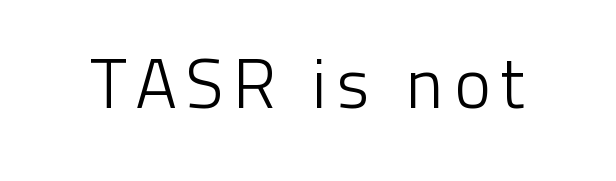
Looks like regular typesetting: each glyph gets only the width it needs. The passage shown is typeset with a sans-serif family. Glance below the letters and you will spot only blank space. The letters look calm and open, with moderate or lighter stems. Style check: upright.
